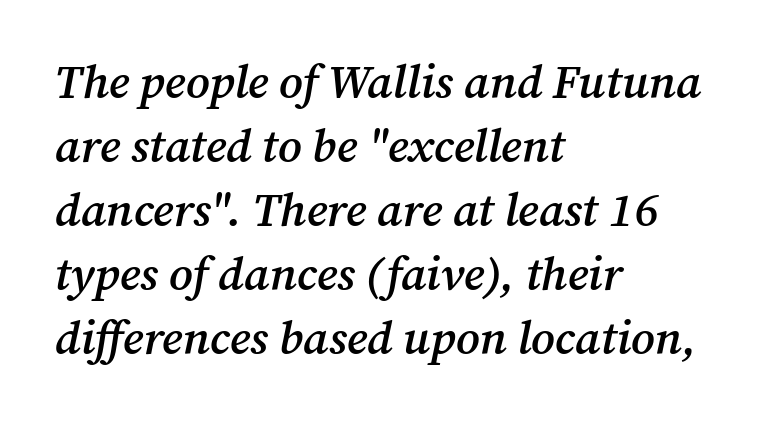
{"serif": "yes", "italic": "yes", "lean": "right", "slant_degrees": 12, "bold": "semi", "weight": "semibold", "width": "normal", "stroke_contrast": "medium", "x_height": "medium", "monospaced": "no", "underline": "no", "align": "left", "line_spacing": "normal", "line_spacing_ratio": 1.36, "letter_spacing": "normal", "letter_spacing_em": 0.0, "glyph_px": 47}
